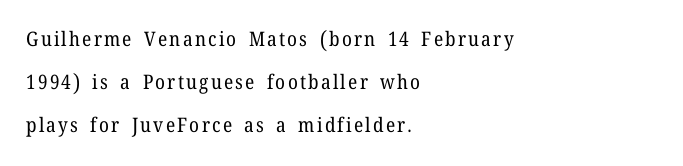
The image shows 20 px text type, upright; set left-aligned, loose line spacing (2.16x), not underlined.
